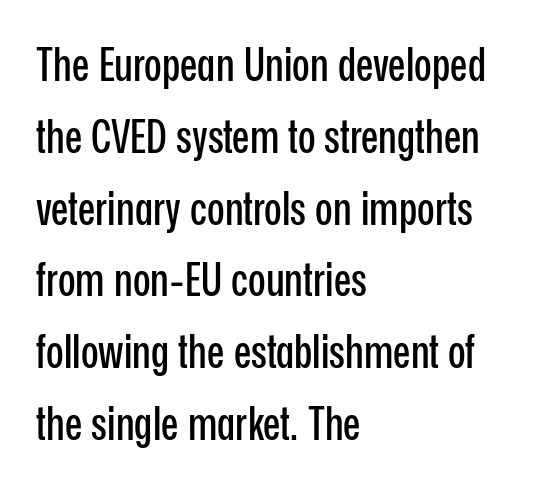
Serifs: no, the terminals of the letterforms are clean. The compositor pushed each line to the left boundary. A roman cut, with each character standing at attention. The area under the type is left untouched.
